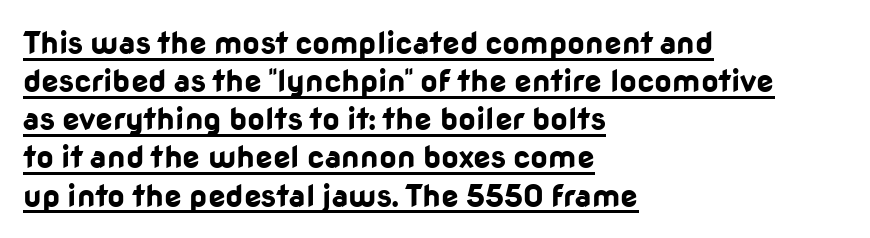
{"serif": "no", "italic": "no", "bold": "yes", "weight": "bold", "width": "normal", "stroke_contrast": "low", "x_height": "medium", "monospaced": "no", "underline": "yes", "align": "left", "line_spacing_ratio": 1.23, "letter_spacing": "normal", "letter_spacing_em": 0.0, "glyph_px": 31}
